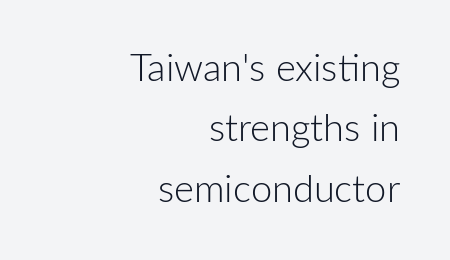
Each new line begins a customary step beneath the previous one. Examine the stroke ends and you'll find no serifs. The font's upright variant was chosen for this text. Alignment: flush right. Honestly, there is no underline to notice here at all. Spacing verdict: proportional, widths tailored to each character.
